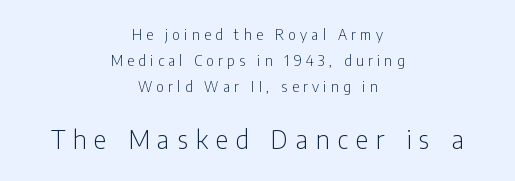
The text block is weighted toward neither margin, spreading evenly from the middle. The font sits on the lighter half of the weight spectrum, regular included. The letters stand upright; this is a roman face. The gaps between neighbouring characters are conspicuously large.
